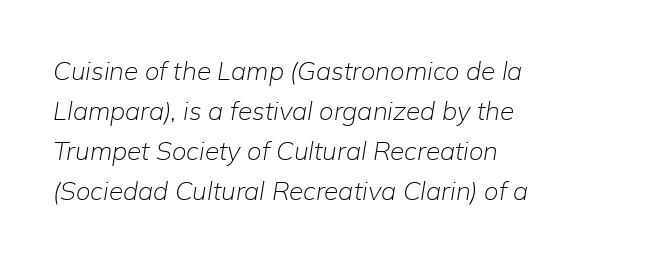
{"italic": "yes", "lean": "right", "slant_degrees": 9, "bold": "no", "underline": "no", "align": "left", "line_spacing": "normal", "line_spacing_ratio": 1.54, "letter_spacing": "normal", "letter_spacing_em": 0.0, "glyph_px": 26}
